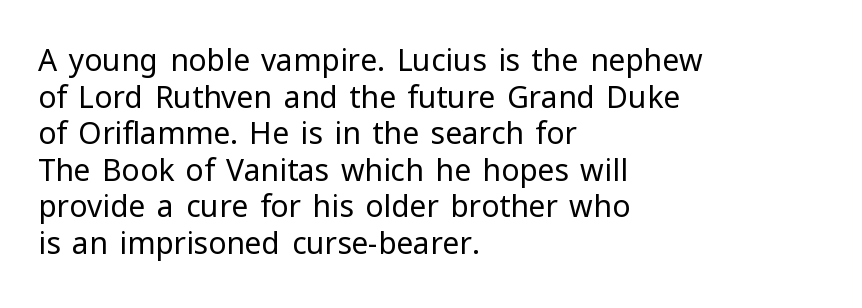
It's the straight-up-and-down kind of type. Heaviness? Minimal to ordinary, like unemphasized prose. Left-aligned paragraph, ragged on the right. How are the letters spaced? Ordinarily, with no added tracking. Character widths vary here, with narrow letters taking less room than wide ones. In terms of letterform style, serifs are entirely absent.
